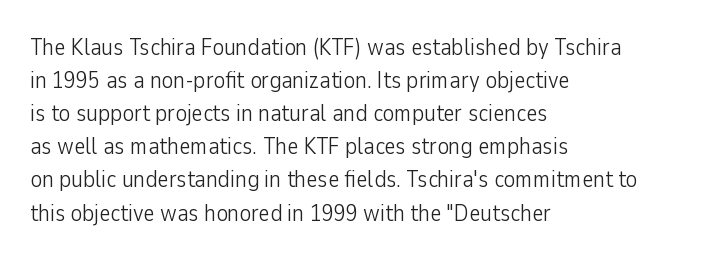
{"italic": "no", "bold": "no", "underline": "no", "align": "left", "line_spacing": "normal", "line_spacing_ratio": 1.38, "letter_spacing": "normal", "letter_spacing_em": 0.0, "glyph_px": 24}
